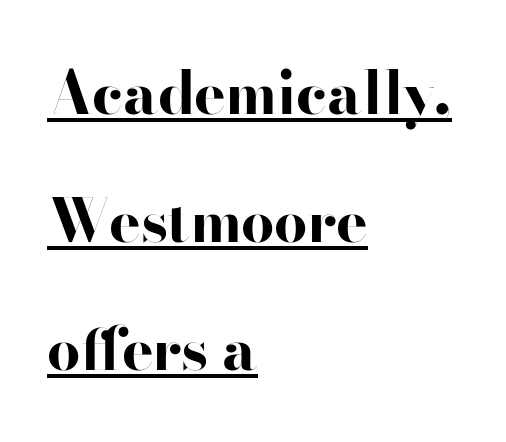
The rendering uses natural spacing where letterforms have individual widths. The typesetter has applied underlining to the passage shown. Default kerning and tracking; the words read as compact shapes. When letters stand straight like this, we call the style roman or upright.
